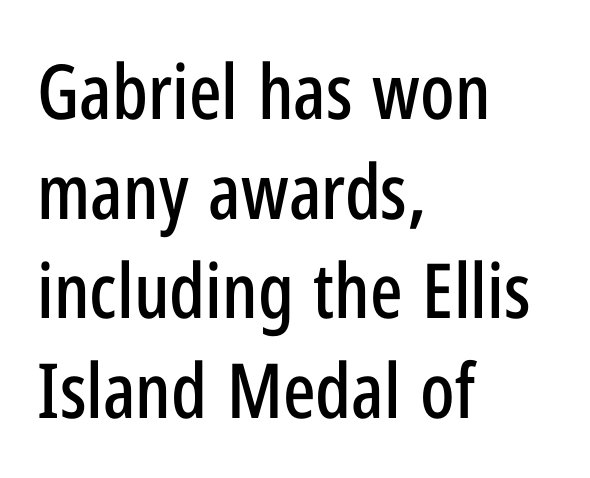
Standard letterfit; no display-style spreading of the glyphs. The designer went with a sans here, leaving each stem footless. Decoration check: the copy has no underline. Note the varied advance widths — an 'i' is clearly narrower than an 'm'. This sample is left-justified, so line endings fall wherever the words run out.
